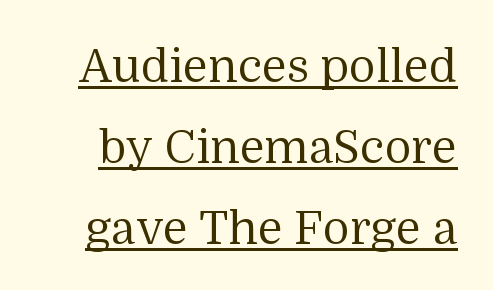
{"serif": "yes", "italic": "no", "bold": "no", "weight": "regular", "width": "normal", "stroke_contrast": "medium", "x_height": "medium", "monospaced": "no", "underline": "yes", "line_spacing_ratio": 1.76, "letter_spacing": "normal", "letter_spacing_em": 0.0, "glyph_px": 46}
